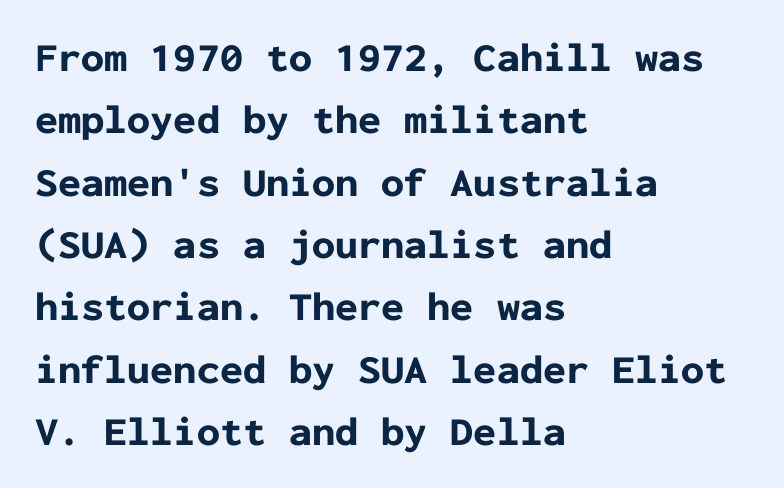
In terms of letterform style, serifs are entirely absent. How are the letters spaced? Ordinarily, with no added tracking. Underlining? Definitely not there. The rendering anchors every line to the left-hand side. These lines are rendered in a fixed-pitch font.
